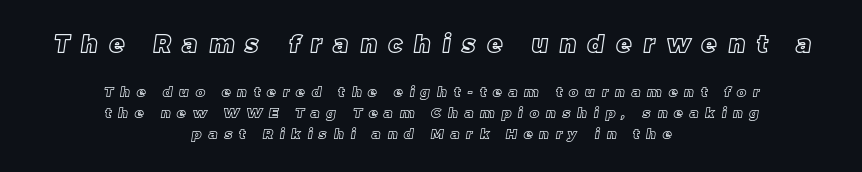
The image shows 24 px text type; set centered, normal line spacing (1.49x), unusually wide letter spacing (+0.5 em), not underlined; the first (top) block is 1.71x larger.
